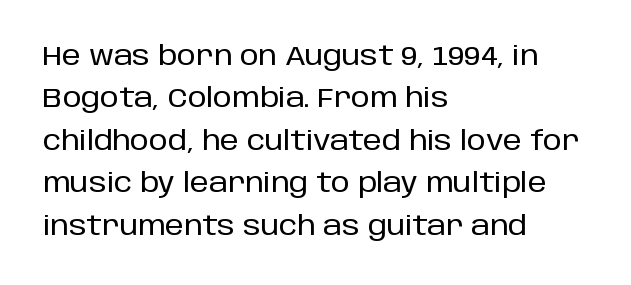
Q: Is the text italic (slanted)? A: No, it is upright.
Q: Is the text underlined? A: No.
Q: How is the paragraph aligned? A: Left-aligned.
Q: Is the spacing between letters normal or unusually wide? A: Normal.
Q: Is the spacing between lines tight, normal or loose? A: Normal.
